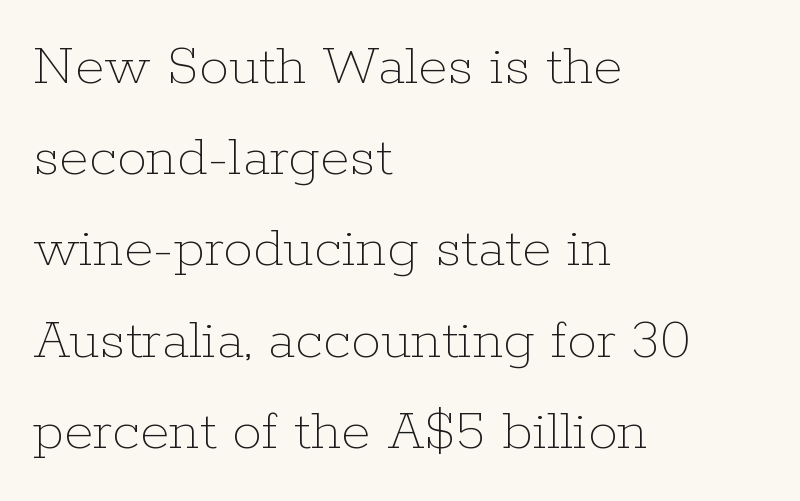
{"italic": "no", "bold": "no", "weight": "thin", "width": "normal", "stroke_contrast": "low", "x_height": "medium", "monospaced": "no", "underline": "no", "align": "left", "line_spacing": "normal", "line_spacing_ratio": 1.52, "letter_spacing": "normal", "letter_spacing_em": 0.0, "glyph_px": 60}
